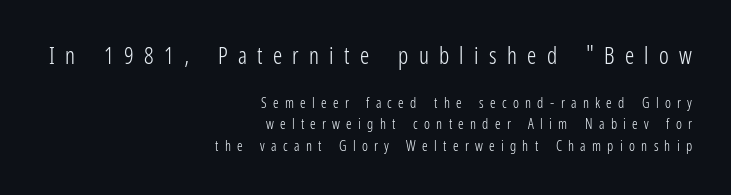
The font sits on the lighter half of the weight spectrum, regular included. Between these two stacked blocks, the higher one wins on size. A roman cut, with each character standing at attention. The letters are spread apart with noticeably loose tracking. Quick note: underline off.
